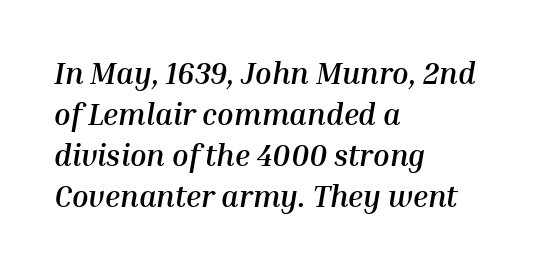
Just letters on the line, the space beneath them empty. Spacing verdict: proportional, widths tailored to each character. This block has exactly the height ordinary leading produces. Each word holds together tightly as a unit, with standard inter-letter gaps. Looking at the ascenders, they clearly lean.
